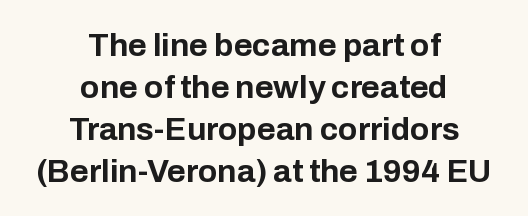
The image shows 32 px bold sans-serif type, upright; set centered, normal line spacing (1.31x), normal letter spacing, not underlined; low stroke contrast and a medium x-height.
